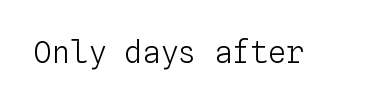
Q: Is the text bold? A: No.
Q: Is the text italic (slanted)? A: No, it is upright.
Q: Is the text underlined? A: No.
Q: Is the spacing between letters normal or unusually wide? A: Normal.
Q: Width (condensed, normal, or wide)? A: Normal.
Q: Stroke contrast? A: Low.
Q: x-height? A: Medium.
Q: Monospaced? A: Yes.
